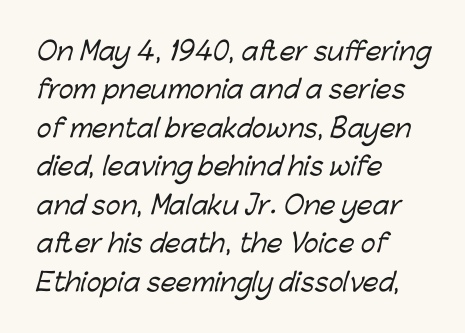
Q: Is the text underlined? A: No.
Q: How is the paragraph aligned? A: Left-aligned.
Q: Is the spacing between letters normal or unusually wide? A: Normal.
Q: Is the spacing between lines tight, normal or loose? A: Normal.
